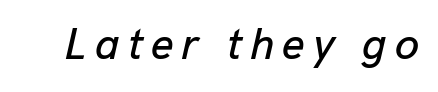
In terms of posture, this sample is oblique. Check the space under the baseline: it is left empty. Varying glyph widths throughout — classic text-font behaviour.
